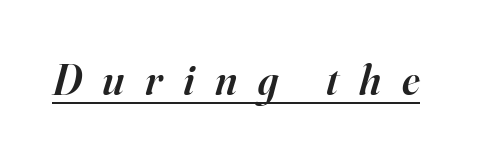
Q: Is the text bold? A: Semi-bold.
Q: Is the text italic (slanted)? A: Yes, it leans right by about 16 degrees.
Q: Is the typeface a serif or a sans-serif typeface? A: Serif.
Q: Is the text underlined? A: Yes.
Q: Is the spacing between letters normal or unusually wide? A: Unusually wide.
Q: Width (condensed, normal, or wide)? A: Normal.
Q: Stroke contrast? A: High.
Q: x-height? A: Small.
Q: Monospaced? A: No.
